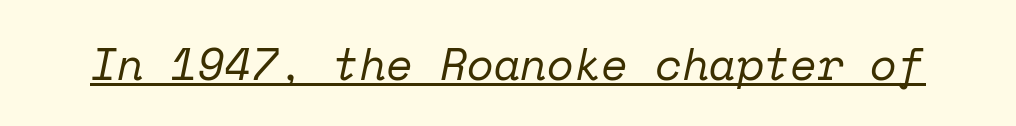
{"serif": "yes", "italic": "yes", "lean": "right", "slant_degrees": 12, "bold": "no", "weight": "regular", "width": "normal", "stroke_contrast": "low", "x_height": "medium", "monospaced": "yes", "underline": "yes", "letter_spacing": "normal", "letter_spacing_em": 0.0, "glyph_px": 44}
